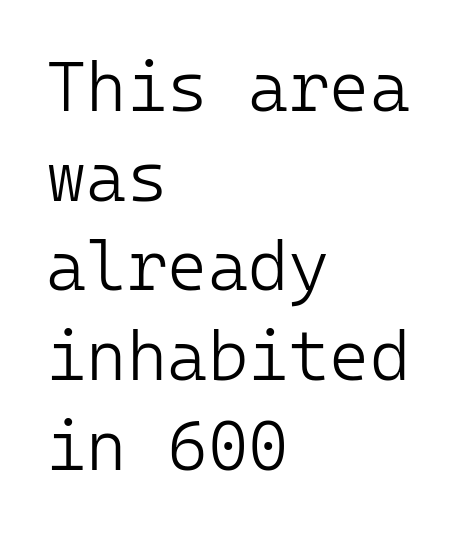
{"serif": "no", "italic": "no", "bold": "no", "weight": "light", "width": "normal", "stroke_contrast": "low", "x_height": "medium", "monospaced": "yes", "underline": "no", "align": "left", "line_spacing": "normal", "line_spacing_ratio": 1.3, "letter_spacing": "normal", "letter_spacing_em": 0.0, "glyph_px": 69}
